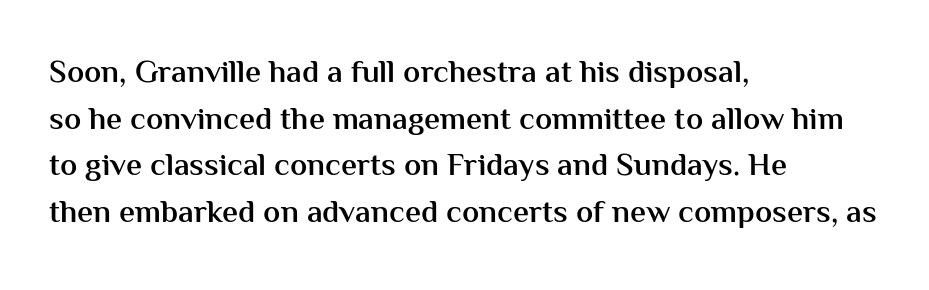
Q: Is the text bold? A: Semi-bold.
Q: Is the text italic (slanted)? A: No, it is upright.
Q: Is the typeface a serif or a sans-serif typeface? A: Sans-serif.
Q: Is the text underlined? A: No.
Q: How is the paragraph aligned? A: Left-aligned.
Q: Is the spacing between letters normal or unusually wide? A: Normal.
Q: Is the spacing between lines tight, normal or loose? A: Normal.
Q: Width (condensed, normal, or wide)? A: Normal.
Q: Stroke contrast? A: Medium.
Q: x-height? A: Medium.
Q: Monospaced? A: No.
